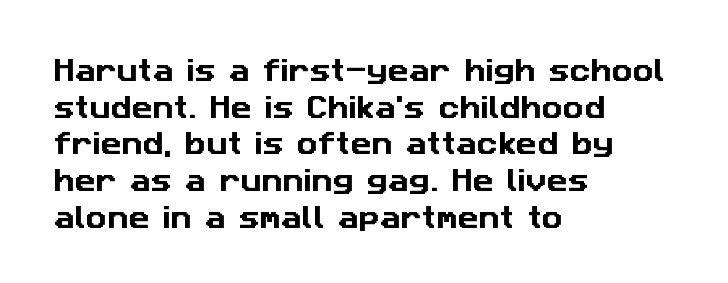
{"underline": "no", "align": "left", "line_spacing": "normal", "line_spacing_ratio": 1.41, "letter_spacing": "normal", "letter_spacing_em": 0.0, "glyph_px": 26}
